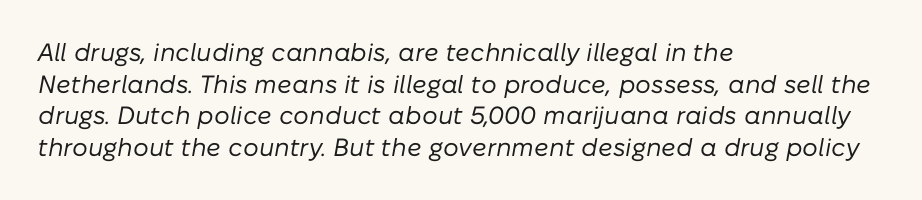
Q: Is the text bold? A: No.
Q: Is the text italic (slanted)? A: Yes, it leans right by about 10 degrees.
Q: Is the text underlined? A: No.
Q: How is the paragraph aligned? A: Left-aligned.
Q: Is the spacing between letters normal or unusually wide? A: Normal.
Q: Is the spacing between lines tight, normal or loose? A: Normal.
